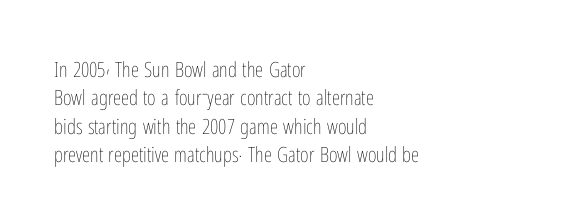
Evenly set lines give the paragraph a standard silhouette. Students, note that the glyphs here touch the page at normal intervals. In terms of posture, this sample is upright. Typeset ragged right — the left edge is the straight one.
